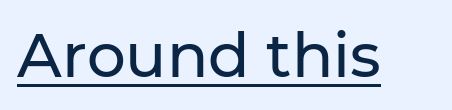
The image shows 61 px sans-serif type, upright; set normal letter spacing, underlined; low stroke contrast and a medium x-height.
